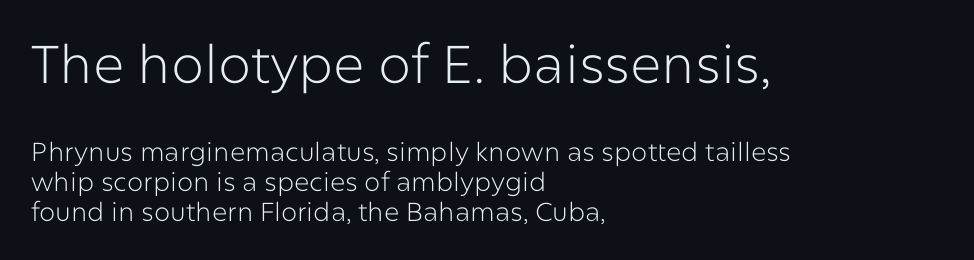
Q: Is the text bold? A: No.
Q: Is the text italic (slanted)? A: No, it is upright.
Q: Is the typeface a serif or a sans-serif typeface? A: Sans-serif.
Q: Is the text underlined? A: No.
Q: How is the paragraph aligned? A: Left-aligned.
Q: Is the spacing between letters normal or unusually wide? A: Normal.
Q: Which block of text is set in a larger size, the first (top) or the second (bottom)? A: The first (top) one.
Q: Width (condensed, normal, or wide)? A: Normal.
Q: Stroke contrast? A: Low.
Q: x-height? A: Medium.
Q: Monospaced? A: No.
